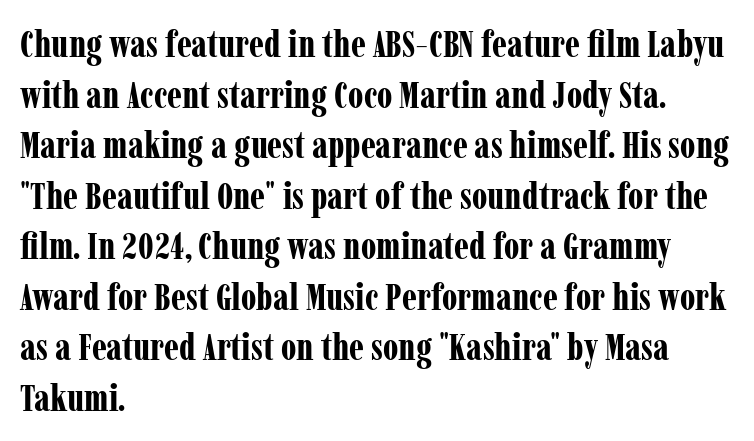
The image shows 38 px bold, condensed serif type, upright; set left-aligned, normal line spacing (1.33x), normal letter spacing, not underlined; low stroke contrast and a medium x-height.
